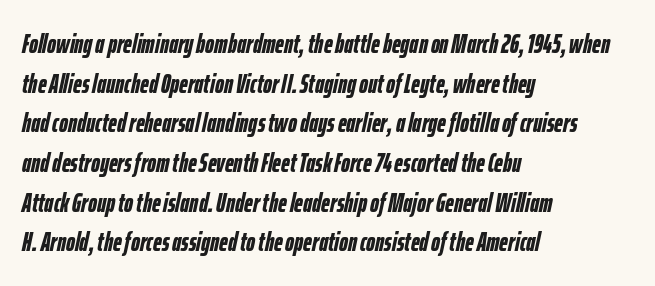
The image shows 27 px bold type, italic (leaning right); set left-aligned, normal line spacing (1.47x), normal letter spacing, not underlined.
